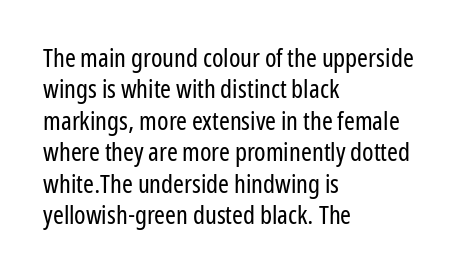
Q: Is the text bold? A: No.
Q: Is the text italic (slanted)? A: No, it is upright.
Q: Is the text underlined? A: No.
Q: How is the paragraph aligned? A: Left-aligned.
Q: Is the spacing between letters normal or unusually wide? A: Normal.
